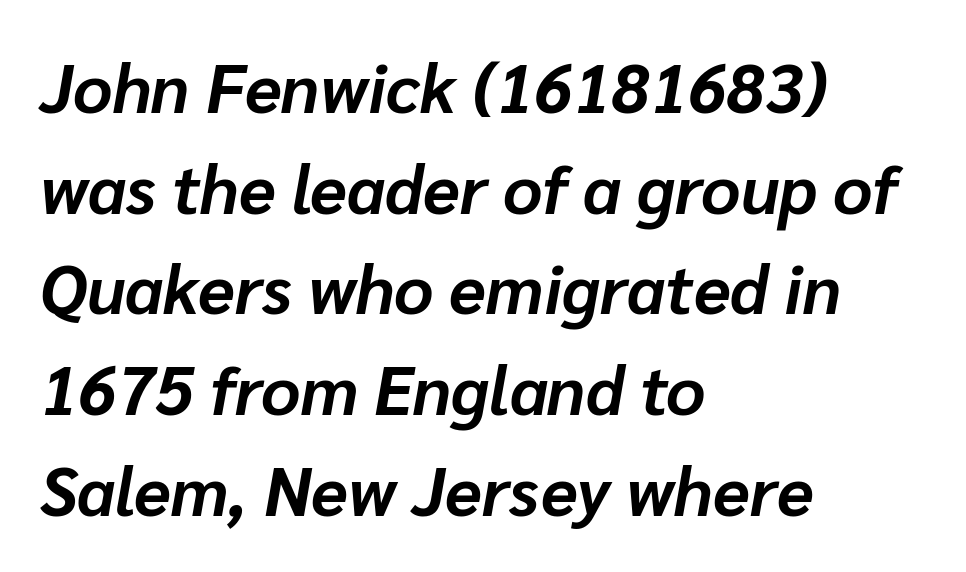
The setting favours the left margin, as ordinary paragraphs usually do. What weight is shown? A full bold with thick strokes. Bare-footed words on every line. Think of a printed novel: that variable character pitch is what you see here. There's an unmistakable incline to the writing here.
